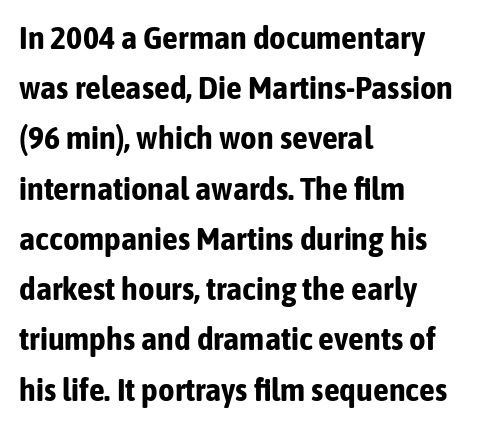
Q: Is the text bold? A: Yes.
Q: Is the text italic (slanted)? A: No, it is upright.
Q: Is the typeface a serif or a sans-serif typeface? A: Sans-serif.
Q: Is the text underlined? A: No.
Q: How is the paragraph aligned? A: Left-aligned.
Q: Is the spacing between letters normal or unusually wide? A: Normal.
Q: Is the spacing between lines tight, normal or loose? A: Normal.
Q: Width (condensed, normal, or wide)? A: Condensed.
Q: Stroke contrast? A: Low.
Q: x-height? A: Medium.
Q: Monospaced? A: No.
